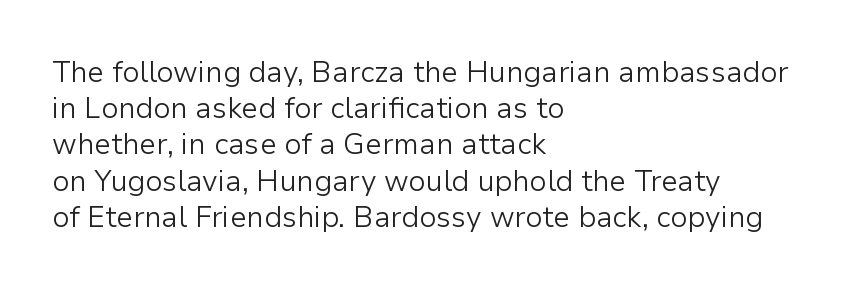
The space beneath each line is pristine and unruled. Between one letter and the next there's only the usual sliver of space. Casual observation: everything's shoved over to the left. Each new line begins a customary step beneath the previous one.
